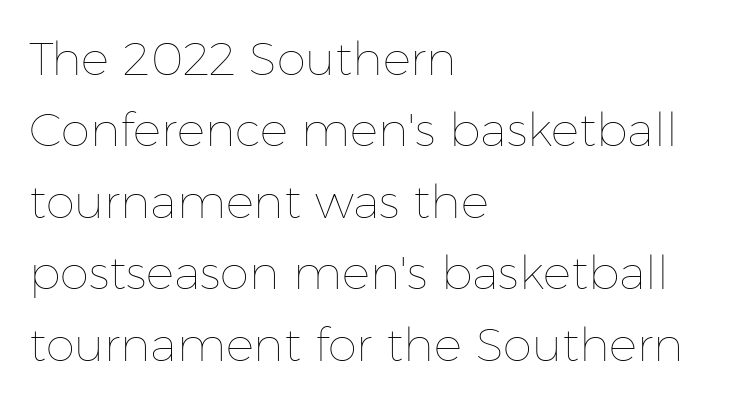
Q: Is the text bold? A: No.
Q: Is the text italic (slanted)? A: No, it is upright.
Q: Is the text underlined? A: No.
Q: How is the paragraph aligned? A: Left-aligned.
Q: Is the spacing between letters normal or unusually wide? A: Normal.
Q: Is the spacing between lines tight, normal or loose? A: Normal.
Q: Width (condensed, normal, or wide)? A: Normal.
Q: Stroke contrast? A: Low.
Q: x-height? A: Medium.
Q: Monospaced? A: No.
